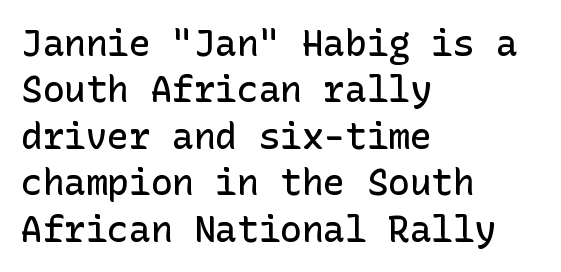
The image shows 36 px semibold sans-serif type, upright; set left-aligned, normal line spacing (1.29x), normal letter spacing, not underlined; low stroke contrast and a medium x-height.
